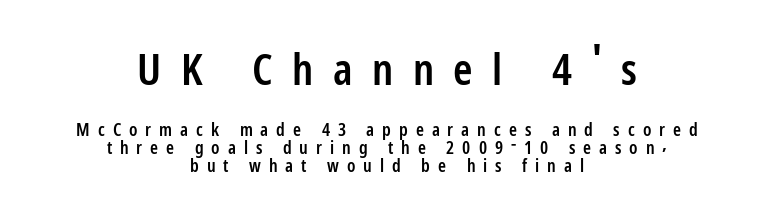
Q: Is the text bold? A: Semi-bold.
Q: Is the text italic (slanted)? A: No, it is upright.
Q: Is the typeface a serif or a sans-serif typeface? A: Sans-serif.
Q: Is the text underlined? A: No.
Q: How is the paragraph aligned? A: Centered.
Q: Is the spacing between letters normal or unusually wide? A: Unusually wide.
Q: Is the spacing between lines tight, normal or loose? A: Tight.
Q: Which block of text is set in a larger size, the first (top) or the second (bottom)? A: The first (top) one.
Q: Width (condensed, normal, or wide)? A: Condensed.
Q: Stroke contrast? A: Low.
Q: x-height? A: Medium.
Q: Monospaced? A: No.
